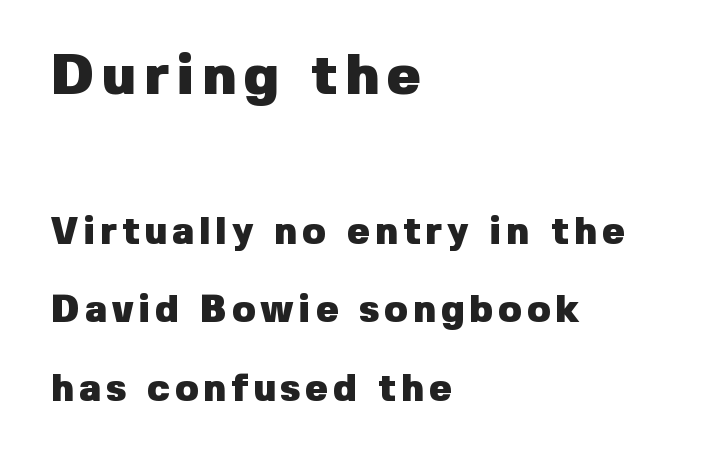
Q: Is the text bold? A: Yes.
Q: Is the text italic (slanted)? A: No, it is upright.
Q: Is the typeface a serif or a sans-serif typeface? A: Sans-serif.
Q: Is the text underlined? A: No.
Q: How is the paragraph aligned? A: Left-aligned.
Q: Is the spacing between lines tight, normal or loose? A: Loose.
Q: Which block of text is set in a larger size, the first (top) or the second (bottom)? A: The first (top) one.
Q: Width (condensed, normal, or wide)? A: Normal.
Q: Stroke contrast? A: Low.
Q: x-height? A: Medium.
Q: Monospaced? A: No.
